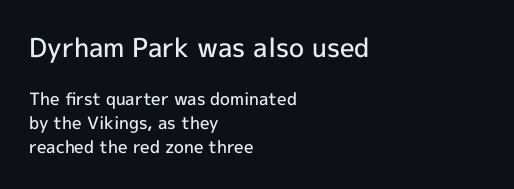
{"italic": "no", "bold": "semi", "underline": "no", "align": "left", "line_spacing": "normal", "line_spacing_ratio": 1.41, "letter_spacing": "normal", "letter_spacing_em": 0.0, "larger_block": "first", "size_ratio": 1.53, "glyph_px": 26}
